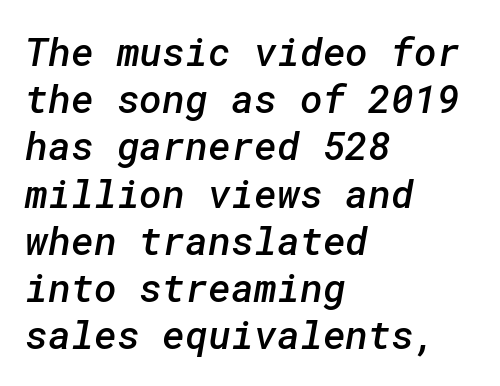
{"serif": "no", "bold": "semi", "weight": "semibold", "width": "normal", "stroke_contrast": "low", "x_height": "medium", "underline": "no", "align": "left", "line_spacing_ratio": 1.21, "letter_spacing": "normal", "letter_spacing_em": 0.0, "glyph_px": 39}
